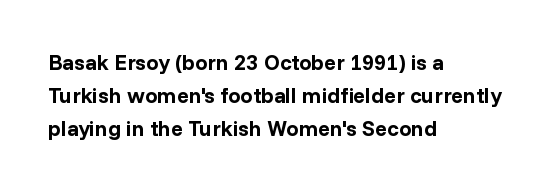
Leading matches the norm, producing a regular column. The area under the type is left untouched. Does extra space separate the letters? No, they use regular spacing. These lines were composed using upright roman letters.
